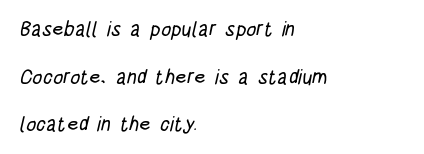
Honestly, the letter spacing is just normal — you wouldn't notice it. Each row of text sits above clean, open space. The passage is arranged the way most books set body copy — flush left. Compared with typical paragraphs, the rows here are farther apart.
